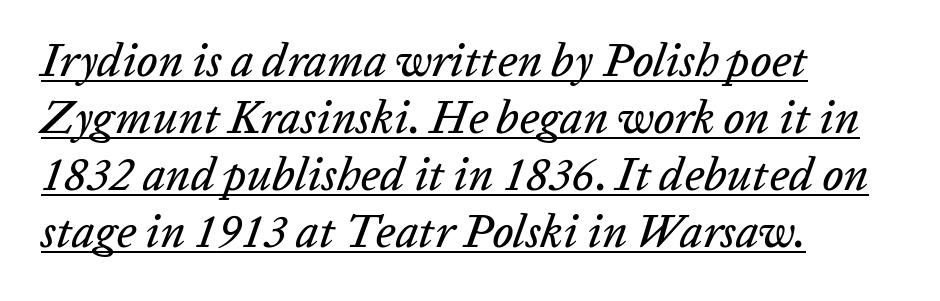
{"italic": "yes", "lean": "right", "slant_degrees": 20, "width": "normal", "stroke_contrast": "low", "x_height": "medium", "monospaced": "no", "underline": "yes", "align": "left", "line_spacing_ratio": 1.24, "letter_spacing": "normal", "letter_spacing_em": 0.0, "glyph_px": 46}
